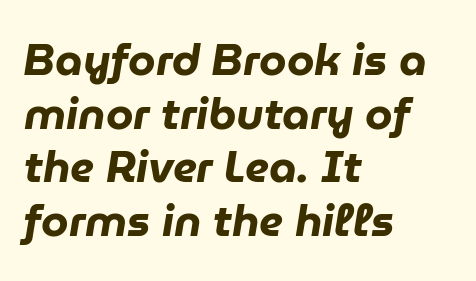
Q: Is the text bold? A: Yes.
Q: Is the text italic (slanted)? A: Yes, it leans right by about 9 degrees.
Q: Is the text underlined? A: No.
Q: How is the paragraph aligned? A: Left-aligned.
Q: Is the spacing between letters normal or unusually wide? A: Normal.
Q: Width (condensed, normal, or wide)? A: Normal.
Q: Stroke contrast? A: Low.
Q: x-height? A: Medium.
Q: Monospaced? A: No.
